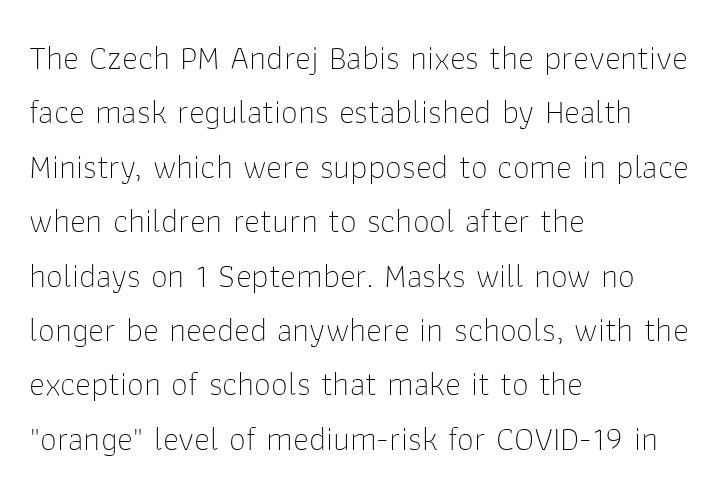
Upright lettering throughout. The passage shown is not underscored anywhere. The passage shown has conventional tracking throughout. You could not count columns in this text — the font is proportionally spaced. This sample uses a sans-serif face. Vertical stems look standard width or narrower in stroke.
